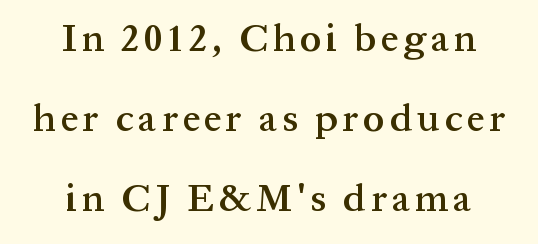
The image shows 38 px semibold serif type, upright; set centered, loose line spacing (2.11x), not underlined; medium stroke contrast and a medium x-height.
